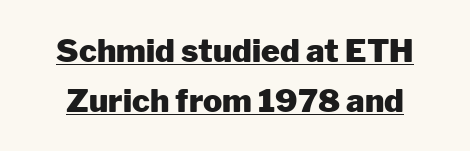
The letters advance in unequal steps, a hallmark of proportional type. Set as a true bold cut, around the 700 mark. Inter-character spacing is left at the font's built-in metrics. Every character sits straight up, as roman type does. Leading: standard. Has an underline been added? It has.
